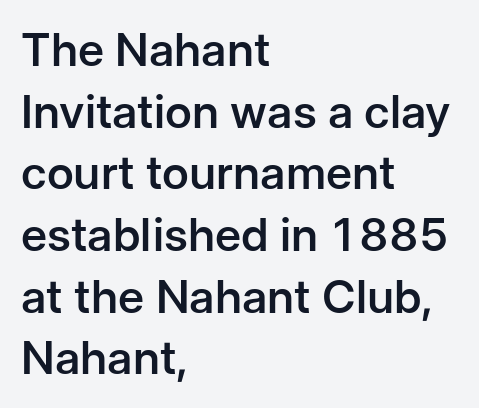
The rendering anchors every line to the left-hand side. It's the straight-up-and-down kind of type. Here the glyphs are tracked normally, forming tight word shapes. Classification — sans serif. Its strokes are somewhat broadened, the hallmark of semibold type.
